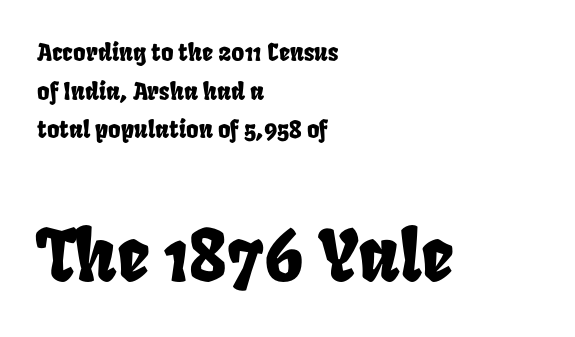
{"width": "condensed", "stroke_contrast": "low", "x_height": "large", "monospaced": "no", "underline": "no", "align": "left", "line_spacing": "normal", "line_spacing_ratio": 1.61, "letter_spacing": "normal", "letter_spacing_em": 0.0, "larger_block": "second", "size_ratio": 2.96, "glyph_px": 71}
